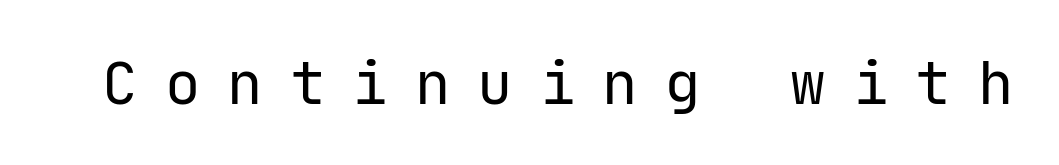
Italic: no, the glyphs are upright roman. The tracking reads as deliberately expanded to a designer's eye. The string is rendered with underlining switched off. In terms of letterform style, serifs are entirely absent.
